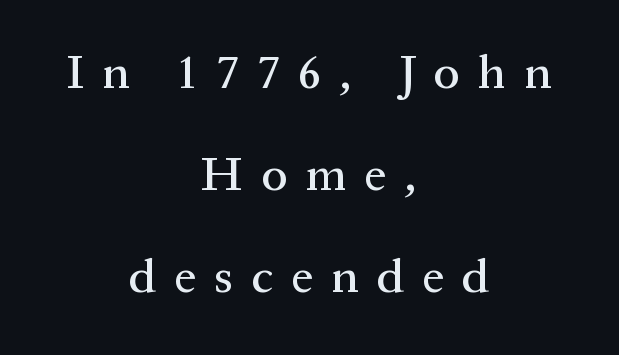
Think of a printed novel: that variable character pitch is what you see here. Any mark beneath the type? The region is blank. One glance says open: line gaps are wider than usual. Quick note: not italic, upright. The line texture is sparse and dotted thanks to wide tracking. The font family rendered here belongs to the serif group.
